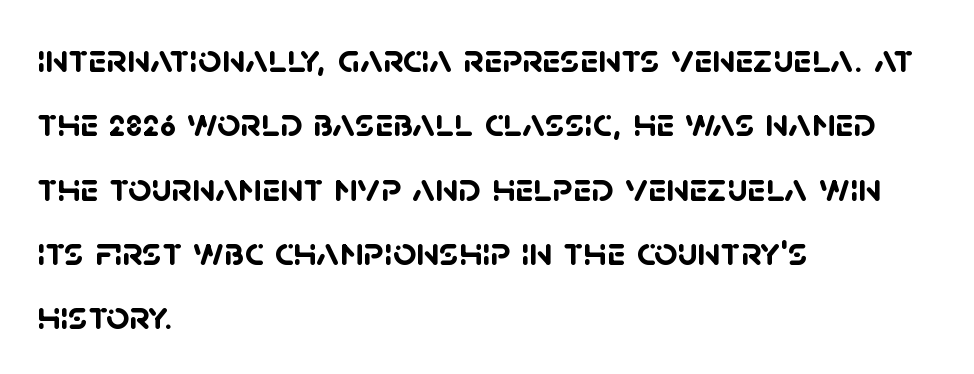
The image shows 41 px semibold sans-serif type; set left-aligned, normal line spacing (1.57x), normal letter spacing, not underlined; low stroke contrast and a large x-height.
